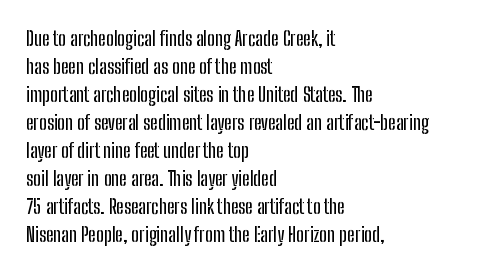
{"italic": "no", "underline": "no", "align": "left", "line_spacing": "normal", "line_spacing_ratio": 1.4, "letter_spacing": "normal", "letter_spacing_em": 0.0, "glyph_px": 20}
